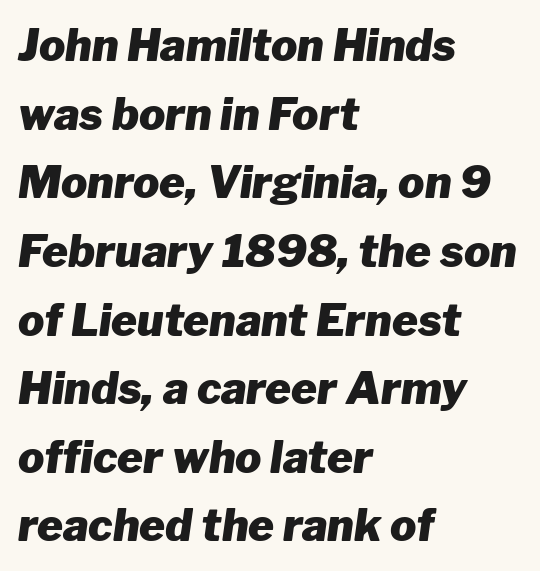
Q: Is the text bold? A: Yes.
Q: Is the text italic (slanted)? A: Yes, it leans right by about 8 degrees.
Q: Is the text underlined? A: No.
Q: How is the paragraph aligned? A: Left-aligned.
Q: Is the spacing between letters normal or unusually wide? A: Normal.
Q: Is the spacing between lines tight, normal or loose? A: Normal.
Q: Width (condensed, normal, or wide)? A: Normal.
Q: Stroke contrast? A: Low.
Q: x-height? A: Medium.
Q: Monospaced? A: No.
